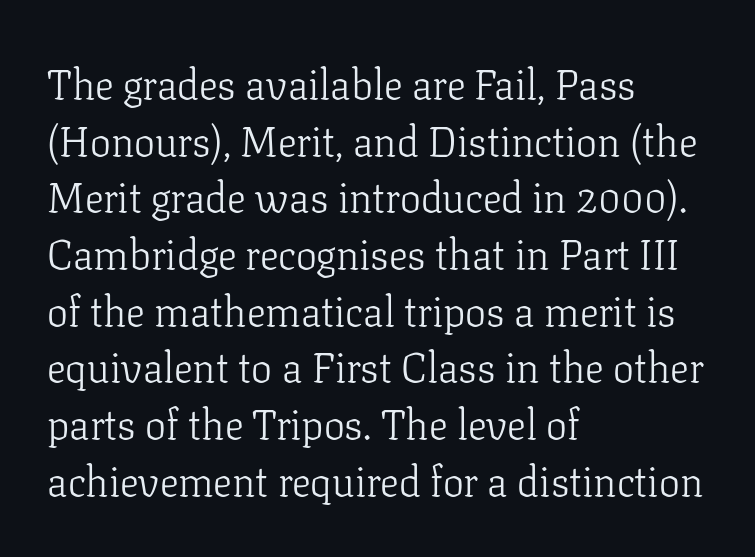
The image shows 42 px light serif type, upright; set left-aligned, normal line spacing (1.35x), normal letter spacing, not underlined; low stroke contrast and a medium x-height.
